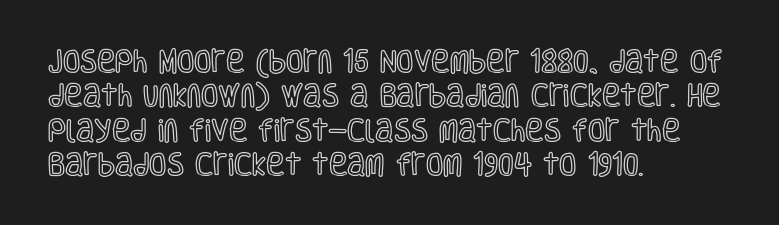
Style check: upright. All the whitespace from short lines collects on the right. Rule under the text: the space is simply empty. Leading matches the norm, producing a regular column.
